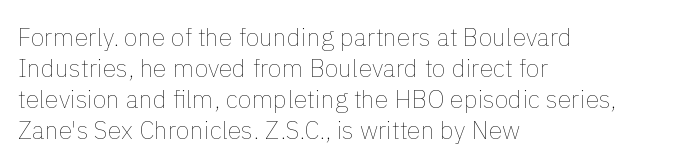
{"italic": "no", "bold": "no", "underline": "no", "align": "left", "line_spacing_ratio": 1.24, "letter_spacing": "normal", "letter_spacing_em": 0.0, "glyph_px": 25}
